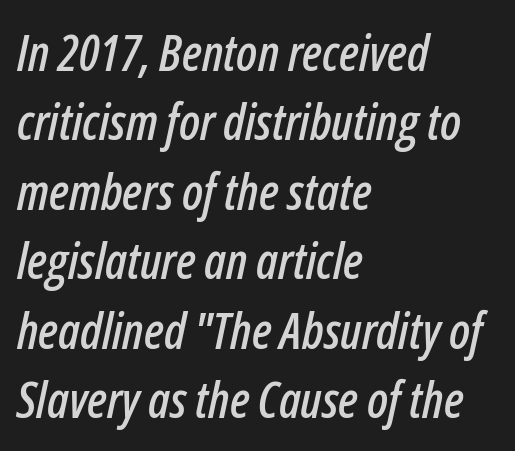
The line-height multiplier appears to be the usual default. This sample has the flowing, uneven cadence of proportional lettering. Leftover space on each line is placed entirely after the last word. Nothing unusual about the tracking: characters are spaced as the font intends.
